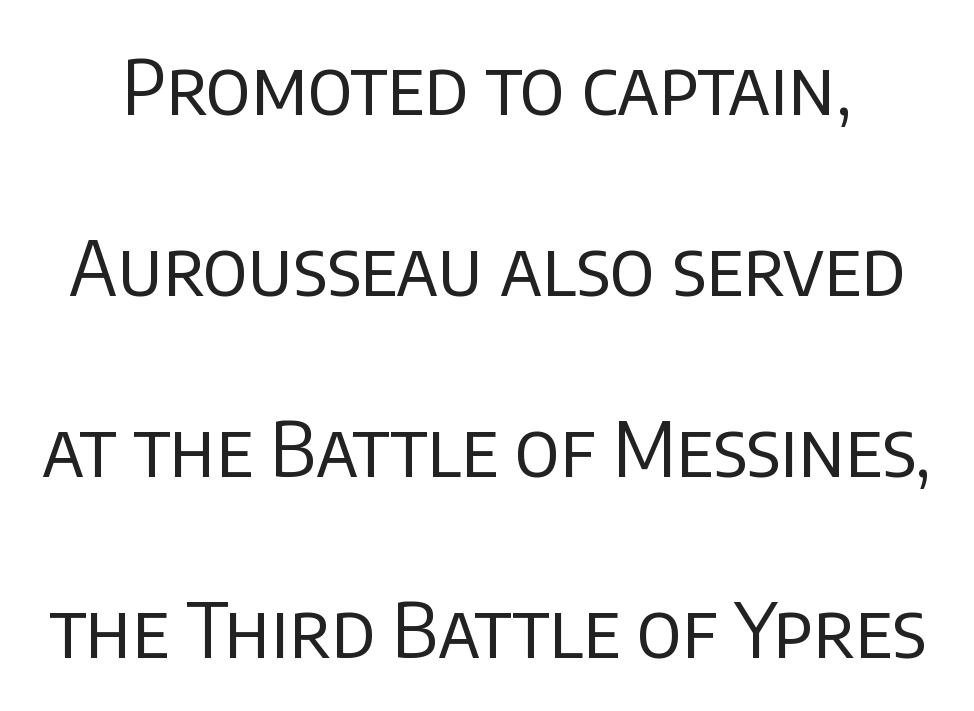
{"serif": "no", "italic": "no", "bold": "no", "weight": "regular", "width": "normal", "stroke_contrast": "low", "x_height": "large", "monospaced": "no", "underline": "no", "line_spacing": "loose", "line_spacing_ratio": 2.38, "letter_spacing": "normal", "letter_spacing_em": 0.0, "glyph_px": 76}
